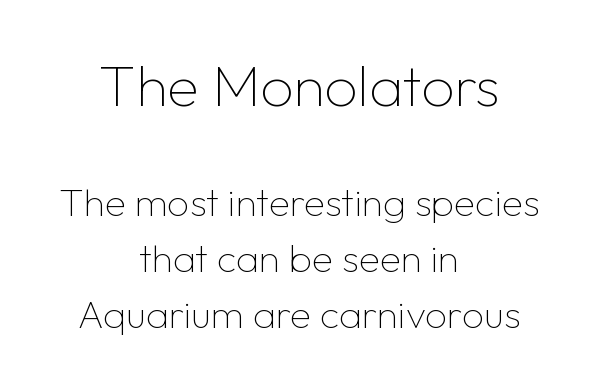
The face used here appears at its bigger size in the upper chunk. The area under the type is left untouched. Ascenders rise straight up at ninety degrees. Weight class: somewhere from thin through regular.
